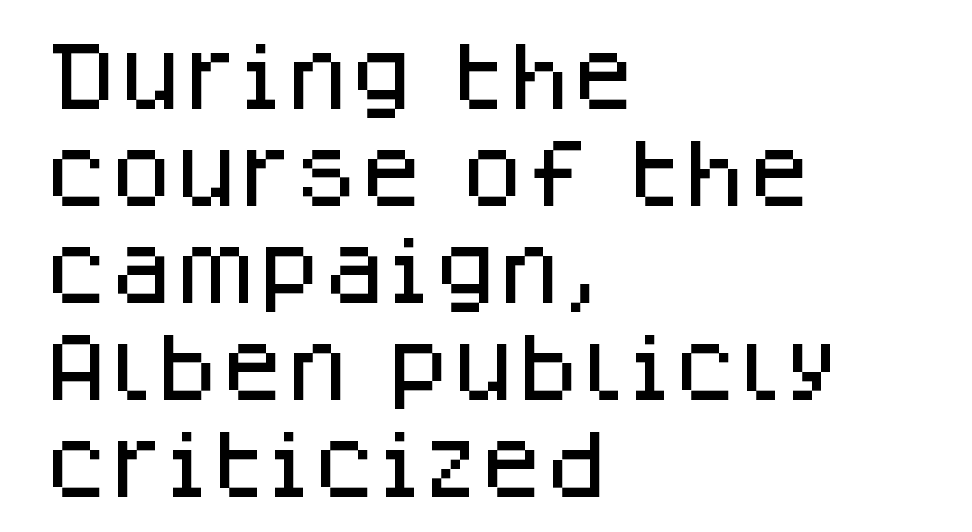
{"serif": "no", "italic": "no", "width": "normal", "stroke_contrast": "low", "x_height": "large", "monospaced": "no", "underline": "no", "align": "left", "line_spacing": "normal", "line_spacing_ratio": 1.31, "letter_spacing": "normal", "letter_spacing_em": 0.0, "glyph_px": 74}
